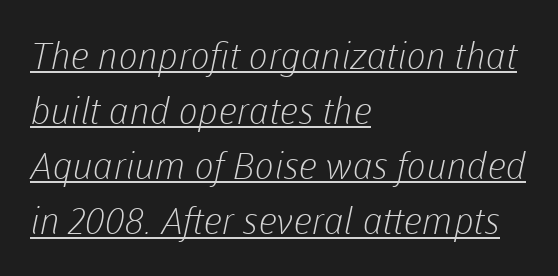
{"serif": "no", "bold": "no", "weight": "light", "width": "normal", "stroke_contrast": "low", "x_height": "medium", "monospaced": "no", "underline": "yes", "align": "left", "line_spacing": "normal", "line_spacing_ratio": 1.49, "letter_spacing": "normal", "letter_spacing_em": 0.0, "glyph_px": 37}
